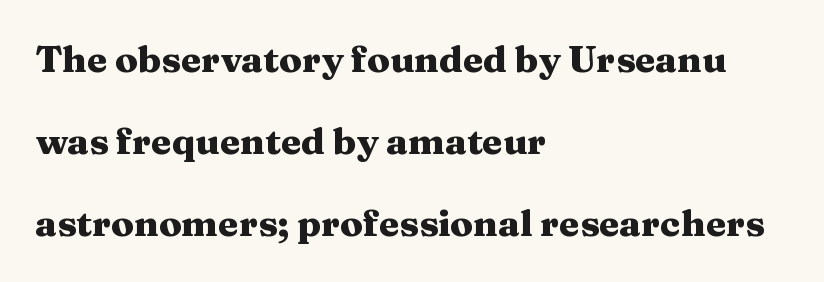
Decoration check: the copy has no underline. Letter spacing: default. The passage shown is typed in a proportional face where columns would drift. The font family rendered here belongs to the serif group. How heavy is the stroke? Heavy — this is a bold.
